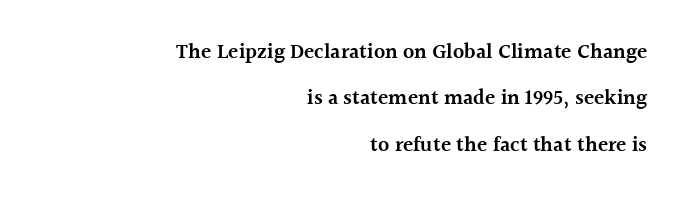
The image shows 21 px text type, upright; set right-aligned, loose line spacing (2.21x), normal letter spacing, not underlined.
